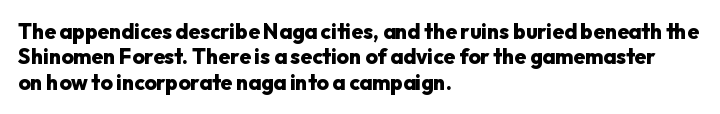
The gaps between neighbouring characters are ordinary and unremarkable. Heavy, bold letterforms. Posture: straight, roman, zero tilt. Caption: multi-line text, flush left, ragged right. Clear beneath every line of the passage.
